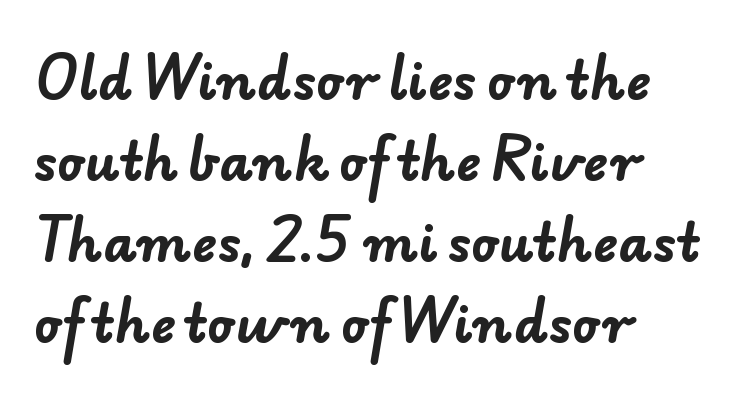
Nobody touched the tracking dial on this one. The characters look thick and weighty, a clear bold. The letters advance in unequal steps, a hallmark of proportional type. Each row of text sits above clean, open space.
